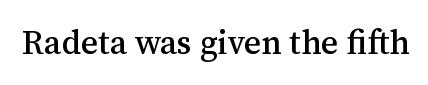
The baseline area is clear. The passage shown is typed in a proportional face where columns would drift. Unlike italic type, these characters show no tilt at all. What stands out about the letter spacing? Nothing — it is the standard amount. The passage shown is typeset with a serif family.
